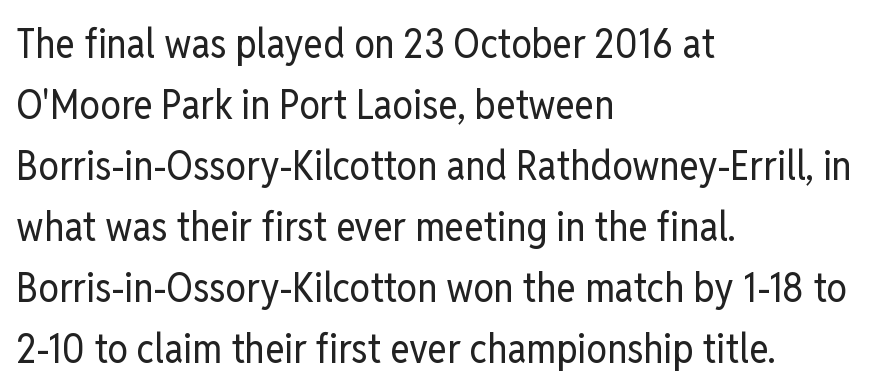
{"serif": "no", "italic": "no", "bold": "no", "weight": "regular", "width": "condensed", "stroke_contrast": "low", "x_height": "medium", "monospaced": "no", "underline": "no", "align": "left", "line_spacing": "normal", "line_spacing_ratio": 1.49, "letter_spacing": "normal", "letter_spacing_em": 0.0, "glyph_px": 41}
